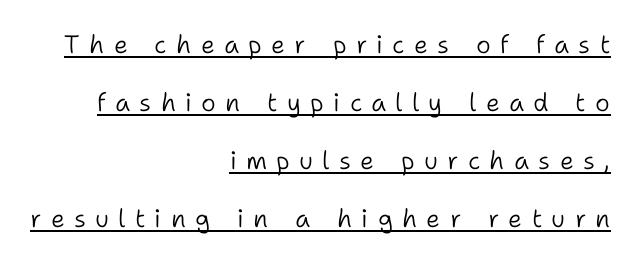
The image shows 25 px text type, upright; set right-aligned, loose line spacing (2.32x), unusually wide letter spacing (+0.37 em), underlined.
